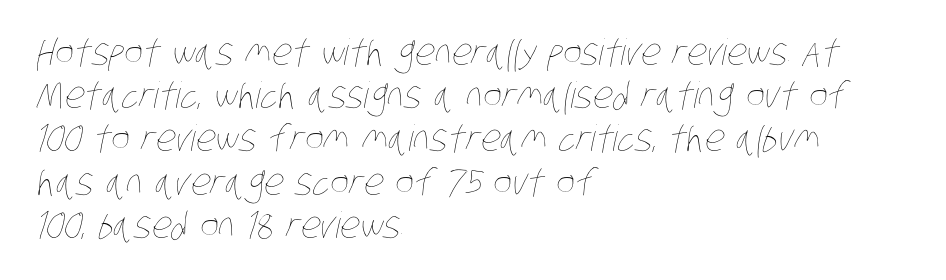
{"bold": "no", "weight": "thin", "width": "condensed", "stroke_contrast": "low", "x_height": "large", "monospaced": "no", "underline": "no", "align": "left", "line_spacing_ratio": 1.2, "letter_spacing": "normal", "letter_spacing_em": 0.0, "glyph_px": 36}
